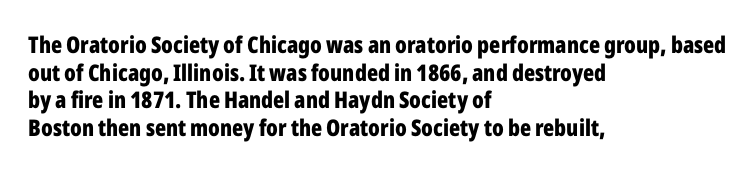
Q: Is the text bold? A: Yes.
Q: Is the text italic (slanted)? A: No, it is upright.
Q: Is the text underlined? A: No.
Q: How is the paragraph aligned? A: Left-aligned.
Q: Is the spacing between letters normal or unusually wide? A: Normal.
